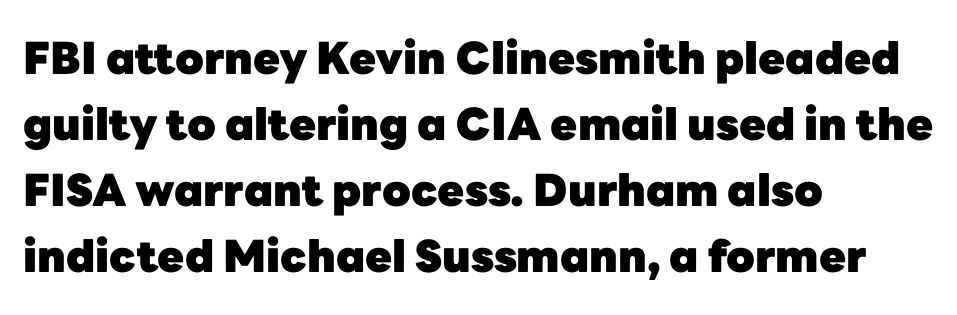
Each letter's strokes conclude bluntly, with no projecting serifs. Left-aligned paragraph, ragged on the right. Tall strokes in this sample are plumb rather than angled. The passage shown is typed in a proportional face where columns would drift. Each word holds together tightly as a unit, with standard inter-letter gaps. Clear beneath every line of the passage.
